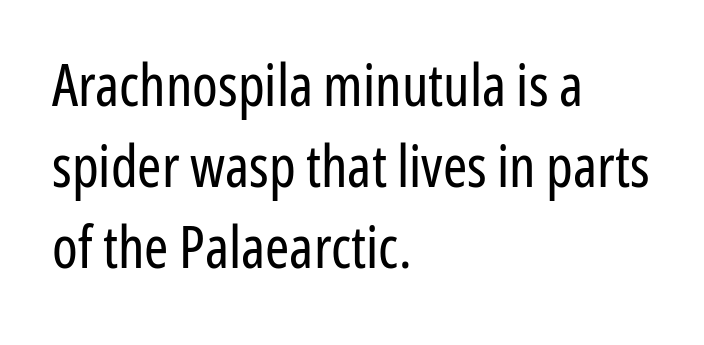
Caption: face not bold, strokes unweighted. The text was rendered using a sans face with plain stroke endings. Think of a printed novel: that variable character pitch is what you see here. No italicization has been applied; the sample stays upright.
